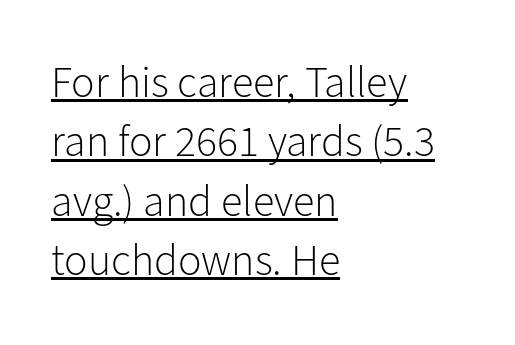
This is the regular roman posture of the typeface. Standard letterfit; no display-style spreading of the glyphs. Successive baselines arrive at the customary interval. Note: no serifs on the glyphs. Check the space under the baseline: a stroke is drawn there. Line beginnings align vertically; line endings do not.
